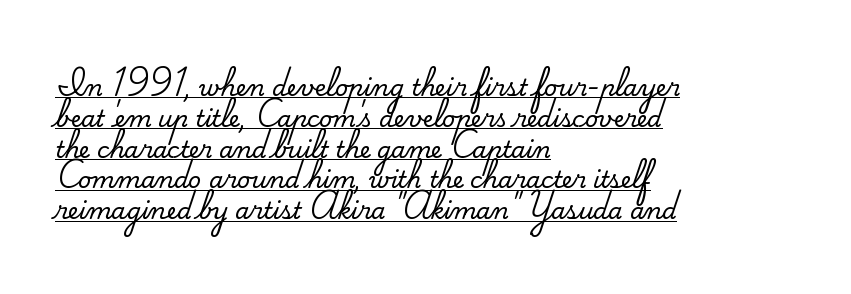
A typesetter would call this zero additional tracking. The setting favours the left margin, as ordinary paragraphs usually do. This rendering features underlined lettering. Each new line begins a customary step beneath the previous one.
